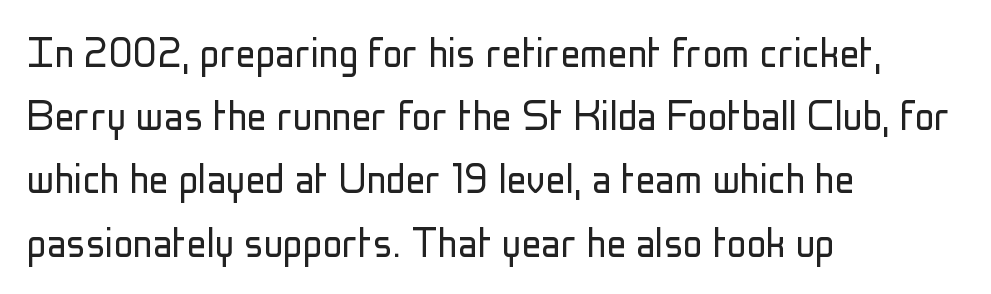
{"serif": "no", "italic": "no", "bold": "no", "weight": "light", "width": "condensed", "stroke_contrast": "low", "x_height": "medium", "monospaced": "no", "underline": "no", "align": "left", "line_spacing": "normal", "line_spacing_ratio": 1.29, "letter_spacing": "normal", "letter_spacing_em": 0.0, "glyph_px": 49}
